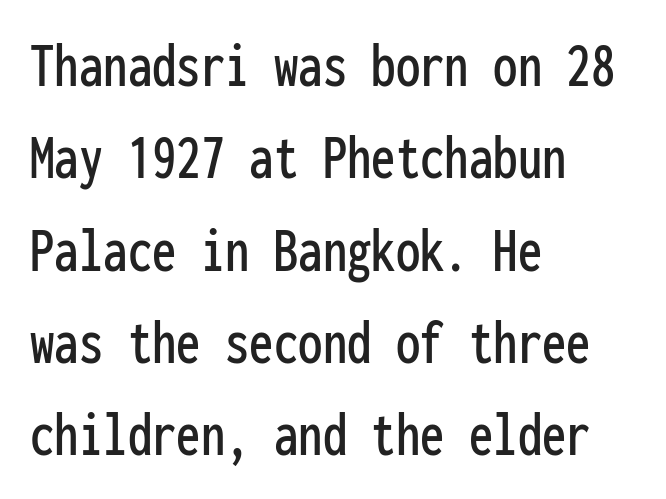
The type is set solid horizontally, with unmodified tracking. Do the characters align in a grid? Yes, the font is monospaced. In CSS terms this would be text-align: left. Examine the stroke ends and you'll find no serifs. Posture: vertical. What's the leading like? Ordinary, nothing unusual.
